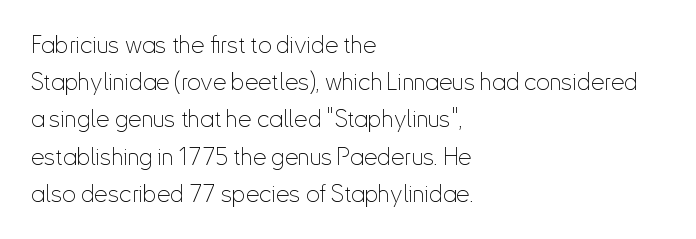
Q: Is the text bold? A: No.
Q: Is the text italic (slanted)? A: No, it is upright.
Q: Is the text underlined? A: No.
Q: How is the paragraph aligned? A: Left-aligned.
Q: Is the spacing between letters normal or unusually wide? A: Normal.
Q: Is the spacing between lines tight, normal or loose? A: Normal.
